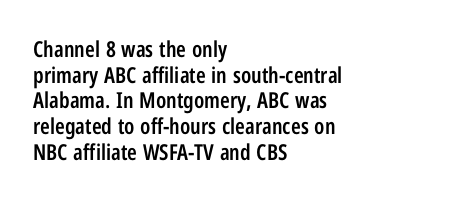
Q: Is the text bold? A: Semi-bold.
Q: Is the text italic (slanted)? A: No, it is upright.
Q: Is the text underlined? A: No.
Q: How is the paragraph aligned? A: Left-aligned.
Q: Is the spacing between letters normal or unusually wide? A: Normal.
